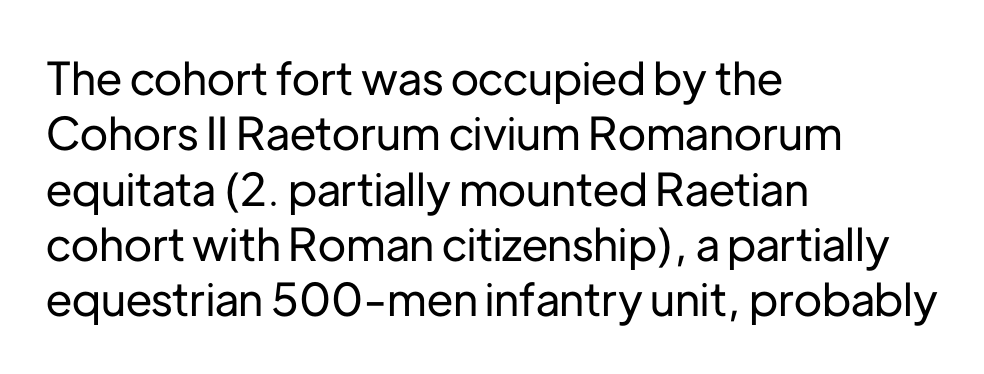
The image shows 45 px sans-serif type, upright; set left-aligned, line spacing 1.23x, normal letter spacing, not underlined; low stroke contrast and a medium x-height.
